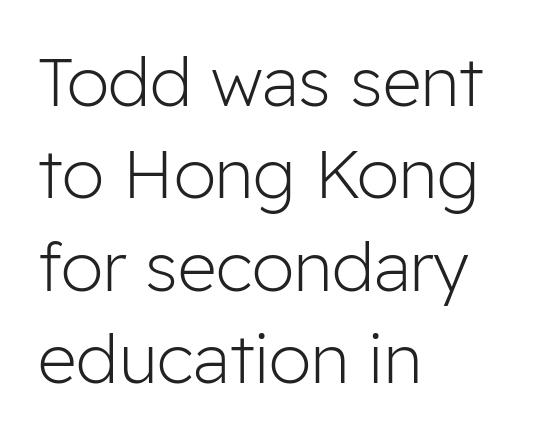
Q: Is the text bold? A: No.
Q: Is the text italic (slanted)? A: No, it is upright.
Q: Is the typeface a serif or a sans-serif typeface? A: Sans-serif.
Q: Is the text underlined? A: No.
Q: How is the paragraph aligned? A: Left-aligned.
Q: Is the spacing between letters normal or unusually wide? A: Normal.
Q: Is the spacing between lines tight, normal or loose? A: Normal.
Q: Width (condensed, normal, or wide)? A: Normal.
Q: Stroke contrast? A: Low.
Q: x-height? A: Medium.
Q: Monospaced? A: No.
